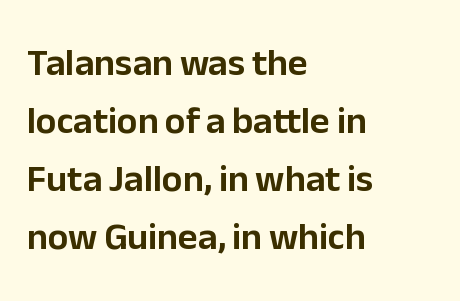
The image shows 38 px sans-serif type, upright; set left-aligned, normal line spacing (1.53x), normal letter spacing, not underlined; low stroke contrast and a medium x-height.
